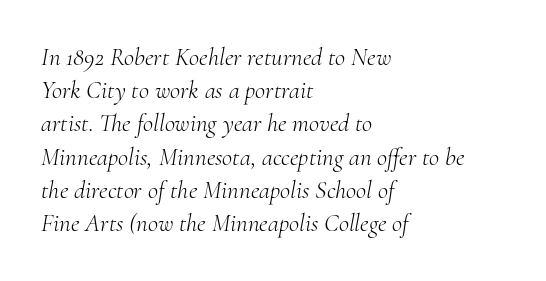
Stroke thickness stays within the range of a standard reading face or lighter. Does the leading feel generous? No, just average. The letters are slanted; this is an italic face. The rag falls on the right side of this text block. Inter-character spacing is left at the font's built-in metrics. Only glyphs here, with clear space below each row.
